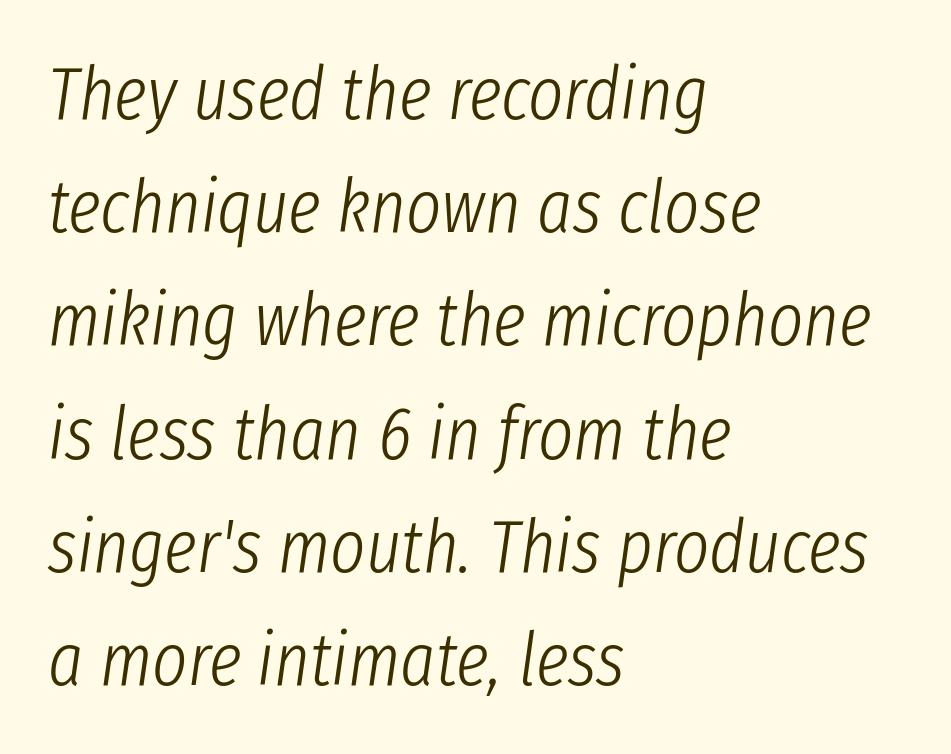
The image shows 75 px light, condensed type, italic (leaning right); set left-aligned, normal line spacing (1.51x), normal letter spacing, not underlined; low stroke contrast and a medium x-height.
